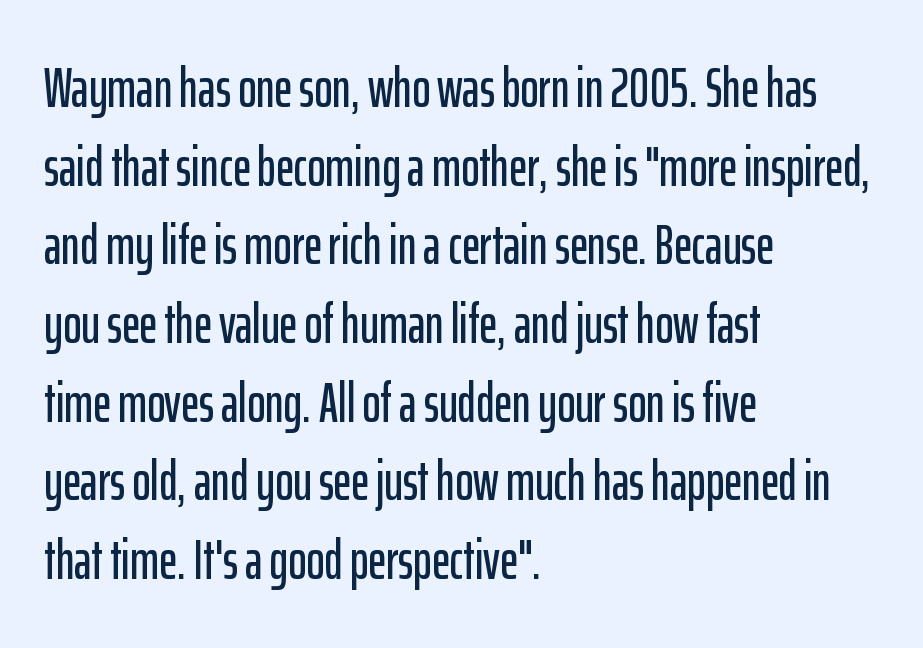
The image shows 55 px condensed sans-serif type, upright; set left-aligned, normal line spacing (1.43x), normal letter spacing, not underlined; low stroke contrast and a medium x-height.
